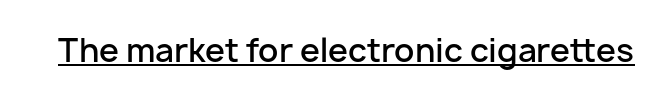
The image shows 32 px semibold sans-serif type, upright; set normal letter spacing, underlined; low stroke contrast and a medium x-height.
